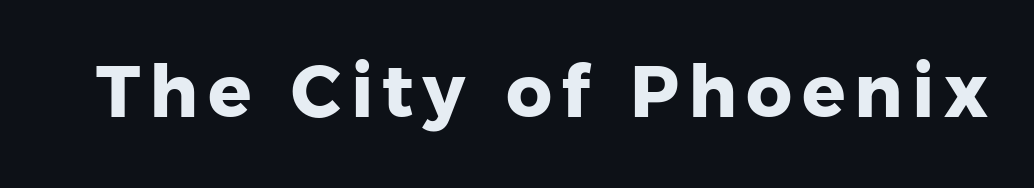
Just letters on the line, the space beneath them empty. These lines are rendered in a variable-pitch font. You can tell from the bare stems that sans-serif type was used. How heavy is the stroke? Heavy — this is a bold. This is the regular roman posture of the typeface.
